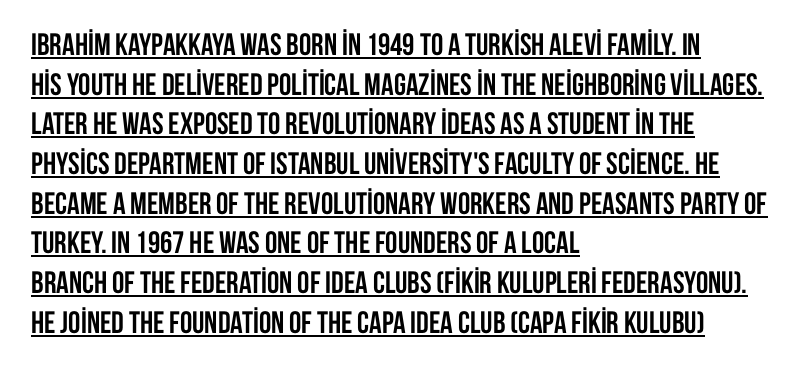
Examine the stroke ends and you'll find no serifs. Rendered with straight, roman letterforms. This sample keeps an unexceptional amount of space between lines. As a designer I'd log this as weight 700, bold. All the whitespace from short lines collects on the right.
